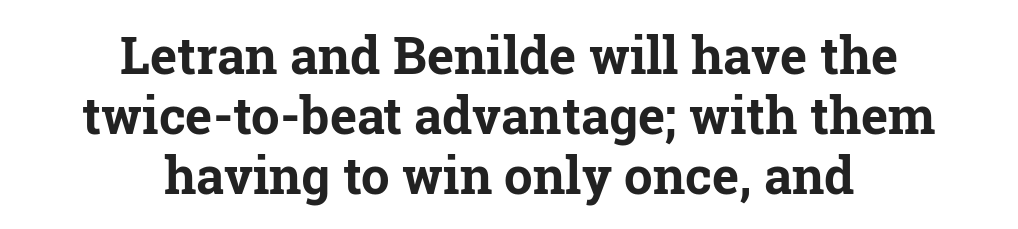
Q: Is the text bold? A: Yes.
Q: Is the text italic (slanted)? A: No, it is upright.
Q: Is the typeface a serif or a sans-serif typeface? A: Serif.
Q: Is the text underlined? A: No.
Q: How is the paragraph aligned? A: Centered.
Q: Is the spacing between letters normal or unusually wide? A: Normal.
Q: Width (condensed, normal, or wide)? A: Normal.
Q: Stroke contrast? A: Low.
Q: x-height? A: Medium.
Q: Monospaced? A: No.
